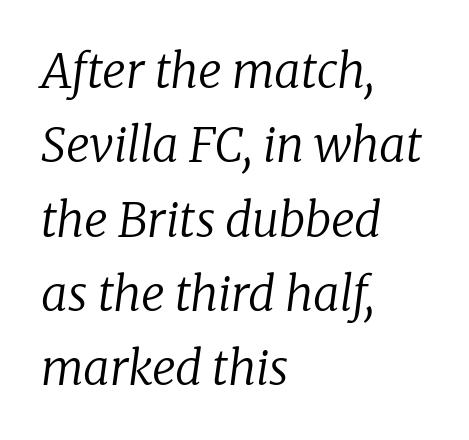
The image shows 47 px regular-weight serif type, italic (leaning right); set left-aligned, normal line spacing (1.58x), normal letter spacing, not underlined; low stroke contrast and a medium x-height.
